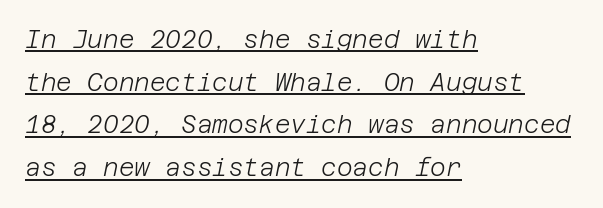
{"italic": "yes", "lean": "right", "slant_degrees": 12, "bold": "no", "underline": "yes", "align": "left", "line_spacing_ratio": 1.78, "letter_spacing": "normal", "letter_spacing_em": 0.0, "glyph_px": 24}
